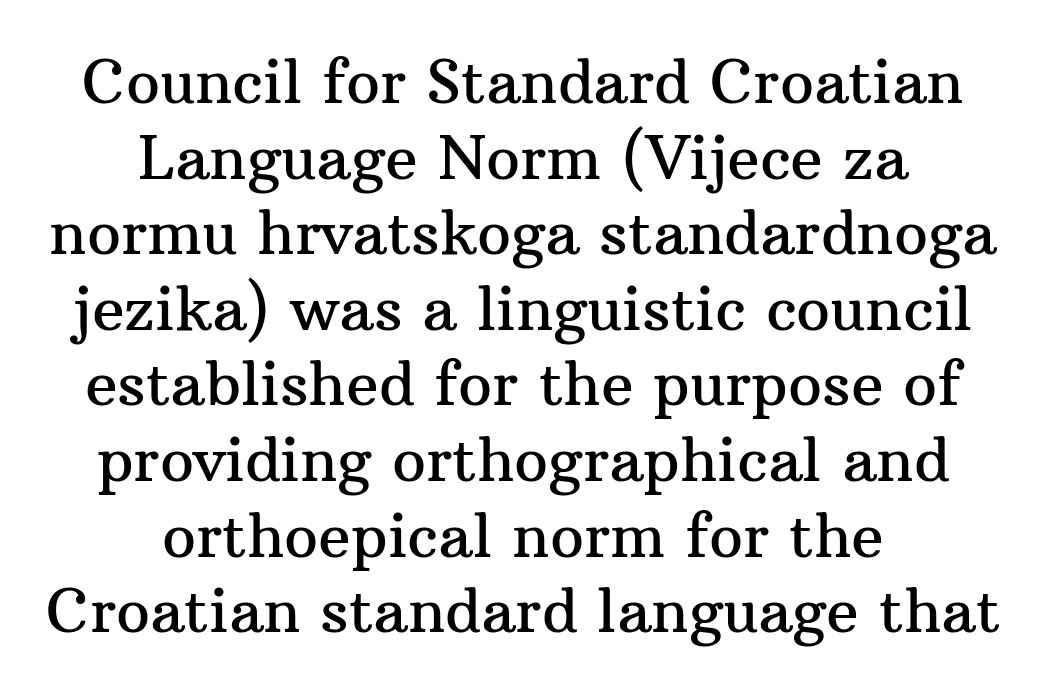
{"serif": "yes", "italic": "no", "width": "normal", "stroke_contrast": "medium", "x_height": "medium", "monospaced": "no", "underline": "no", "align": "center", "line_spacing": "normal", "line_spacing_ratio": 1.26, "letter_spacing": "normal", "letter_spacing_em": 0.0, "glyph_px": 60}
